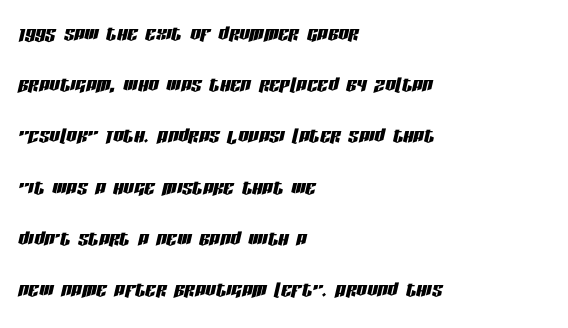
{"italic": "yes", "lean": "right", "slant_degrees": 13, "underline": "no", "align": "left", "line_spacing": "loose", "line_spacing_ratio": 1.97, "letter_spacing": "normal", "letter_spacing_em": 0.0, "glyph_px": 26}
